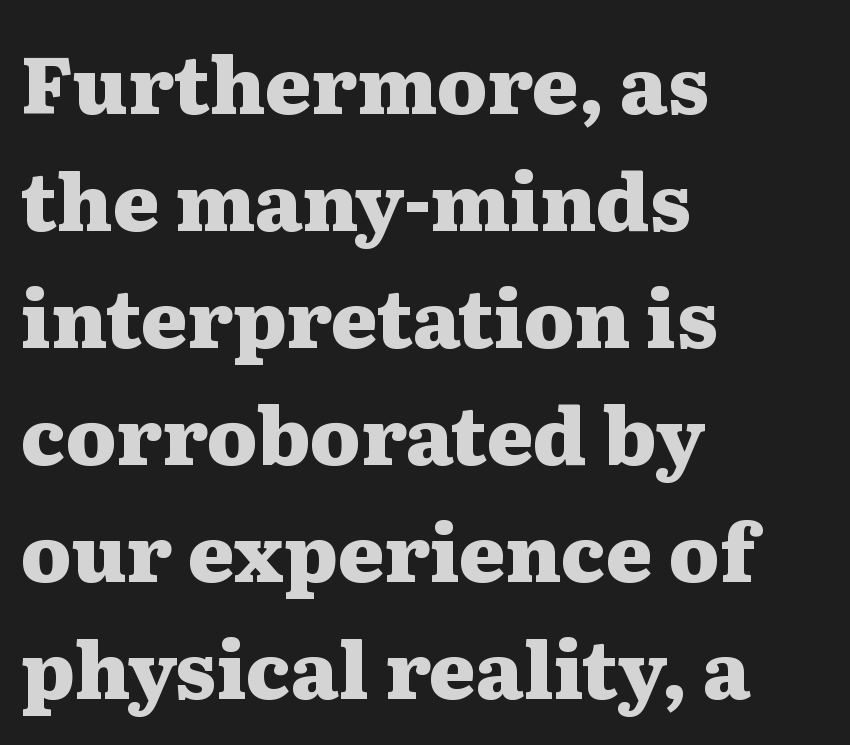
Varying glyph widths throughout — classic text-font behaviour. The strip under each line holds only bare page. Does the copy run flush right? No — it runs flush left. Whoever set this chose a conventional vertical rhythm.
